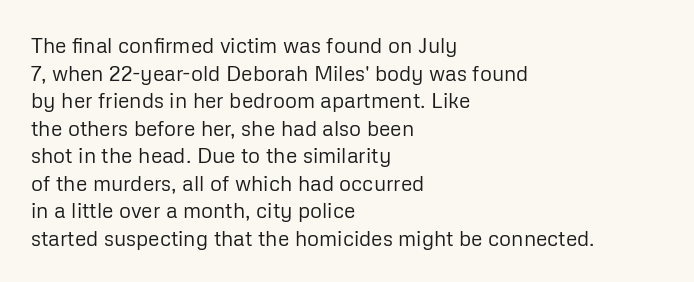
{"italic": "no", "bold": "no", "underline": "no", "align": "left", "line_spacing": "normal", "line_spacing_ratio": 1.31, "letter_spacing": "normal", "letter_spacing_em": 0.0, "glyph_px": 21}
